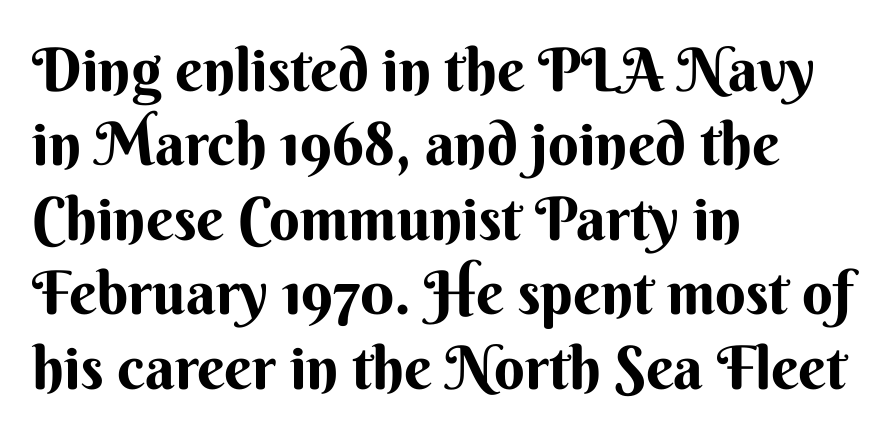
{"serif": "no", "italic": "no", "bold": "yes", "weight": "bold", "width": "normal", "stroke_contrast": "medium", "x_height": "small", "monospaced": "no", "underline": "no", "align": "left", "line_spacing_ratio": 1.24, "letter_spacing": "normal", "letter_spacing_em": 0.0, "glyph_px": 60}
